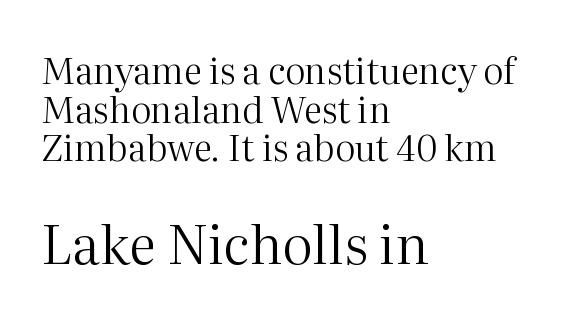
{"serif": "yes", "italic": "no", "bold": "no", "weight": "regular", "width": "normal", "stroke_contrast": "medium", "x_height": "medium", "monospaced": "no", "underline": "no", "align": "left", "line_spacing": "tight", "line_spacing_ratio": 1.07, "letter_spacing": "normal", "letter_spacing_em": 0.0, "larger_block": "second", "size_ratio": 1.5, "glyph_px": 54}
